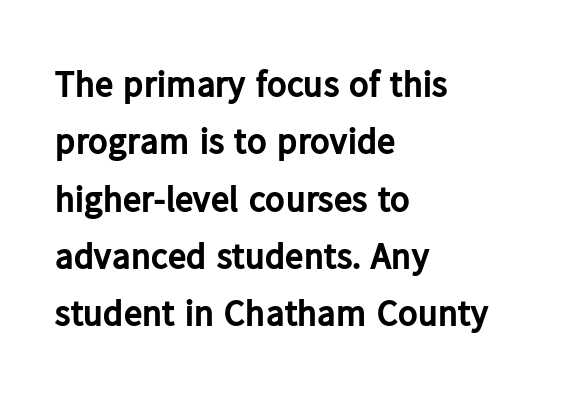
Clear beneath every line of the passage. Proportional: the letters do not fall into vertical columns. How are the letters spaced? Ordinarily, with no added tracking. Does the copy run flush right? No — it runs flush left.
